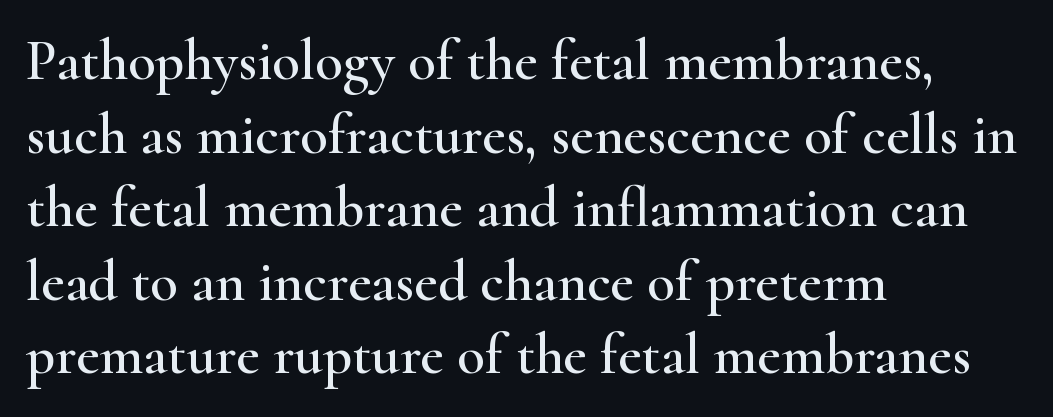
{"serif": "yes", "italic": "no", "width": "wide", "stroke_contrast": "high", "x_height": "small", "monospaced": "no", "underline": "no", "align": "left", "line_spacing": "normal", "line_spacing_ratio": 1.29, "letter_spacing": "normal", "letter_spacing_em": 0.0, "glyph_px": 57}
